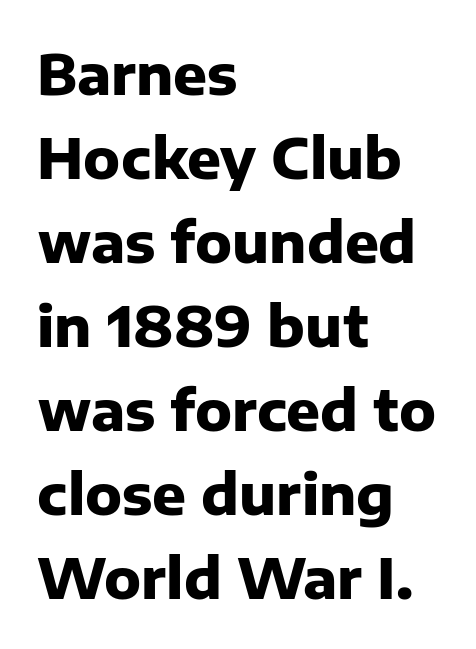
{"serif": "no", "italic": "no", "bold": "yes", "weight": "heavy", "width": "normal", "stroke_contrast": "low", "x_height": "medium", "monospaced": "no", "underline": "no", "align": "left", "line_spacing": "normal", "line_spacing_ratio": 1.5, "letter_spacing": "normal", "letter_spacing_em": 0.0, "glyph_px": 56}
